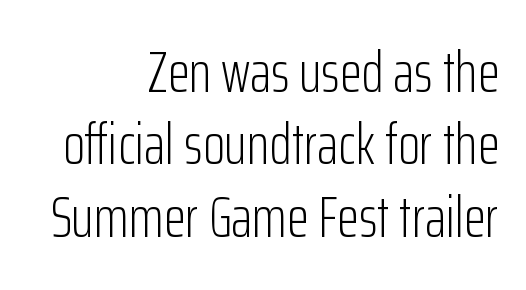
The image shows 57 px light, condensed sans-serif type, upright; set right-aligned, normal line spacing (1.27x), normal letter spacing, not underlined; low stroke contrast and a medium x-height.
